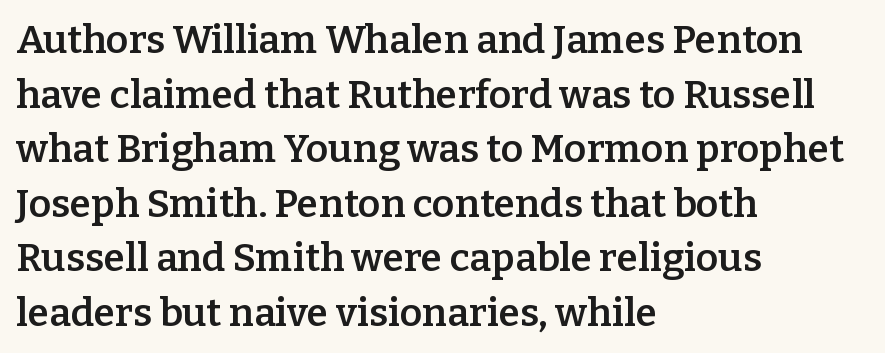
The image shows 39 px semibold serif type, upright; set left-aligned, normal line spacing (1.4x), normal letter spacing, not underlined; low stroke contrast and a medium x-height.
